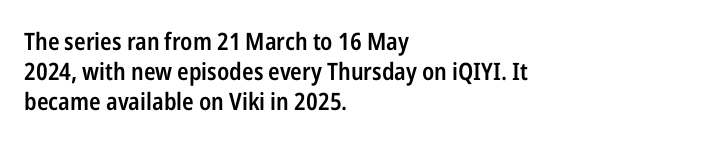
{"italic": "no", "bold": "semi", "underline": "no", "align": "left", "line_spacing": "normal", "line_spacing_ratio": 1.26, "letter_spacing": "normal", "letter_spacing_em": 0.0, "glyph_px": 24}
